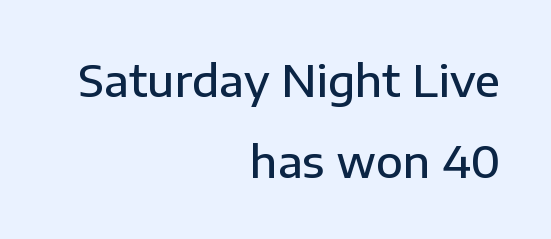
Q: Is the text bold? A: Semi-bold.
Q: Is the text italic (slanted)? A: No, it is upright.
Q: Is the typeface a serif or a sans-serif typeface? A: Sans-serif.
Q: Is the text underlined? A: No.
Q: How is the paragraph aligned? A: Right-aligned.
Q: Is the spacing between letters normal or unusually wide? A: Normal.
Q: Width (condensed, normal, or wide)? A: Normal.
Q: Stroke contrast? A: Low.
Q: x-height? A: Medium.
Q: Monospaced? A: No.
